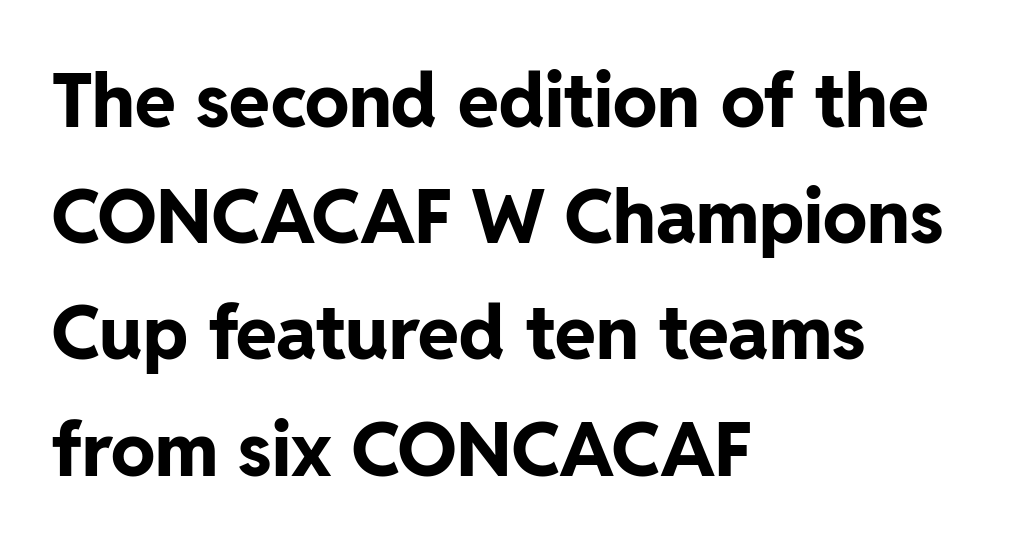
The face used here is proportionally spaced, like ordinary book or web type. The strokes are fattened all the way to bold. Typeset ragged right — the left edge is the straight one. Successive baselines arrive at the customary interval.
